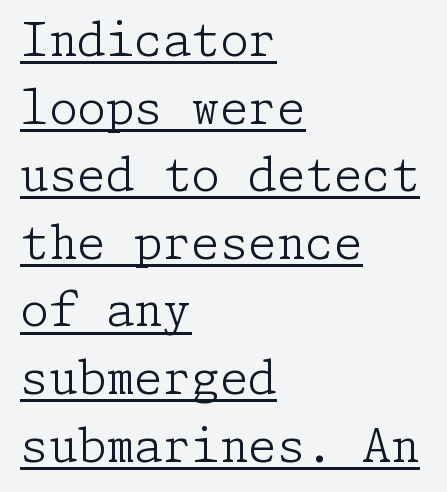
Q: Is the text bold? A: No.
Q: Is the text italic (slanted)? A: No, it is upright.
Q: Is the typeface a serif or a sans-serif typeface? A: Serif.
Q: Is the text underlined? A: Yes.
Q: How is the paragraph aligned? A: Left-aligned.
Q: Is the spacing between letters normal or unusually wide? A: Normal.
Q: Is the spacing between lines tight, normal or loose? A: Normal.
Q: Width (condensed, normal, or wide)? A: Normal.
Q: Stroke contrast? A: Low.
Q: x-height? A: Medium.
